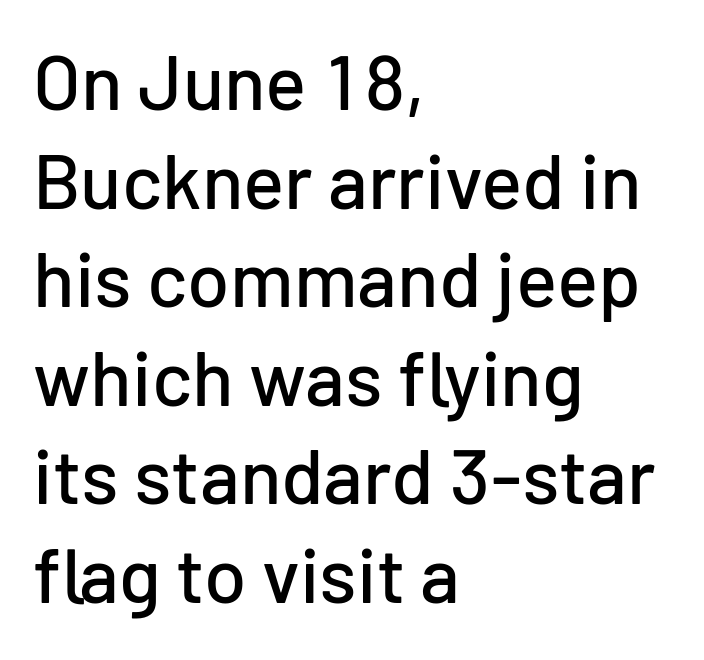
Q: Is the text italic (slanted)? A: No, it is upright.
Q: Is the typeface a serif or a sans-serif typeface? A: Sans-serif.
Q: Is the text underlined? A: No.
Q: How is the paragraph aligned? A: Left-aligned.
Q: Is the spacing between letters normal or unusually wide? A: Normal.
Q: Is the spacing between lines tight, normal or loose? A: Normal.
Q: Width (condensed, normal, or wide)? A: Normal.
Q: Stroke contrast? A: Low.
Q: x-height? A: Medium.
Q: Monospaced? A: No.
